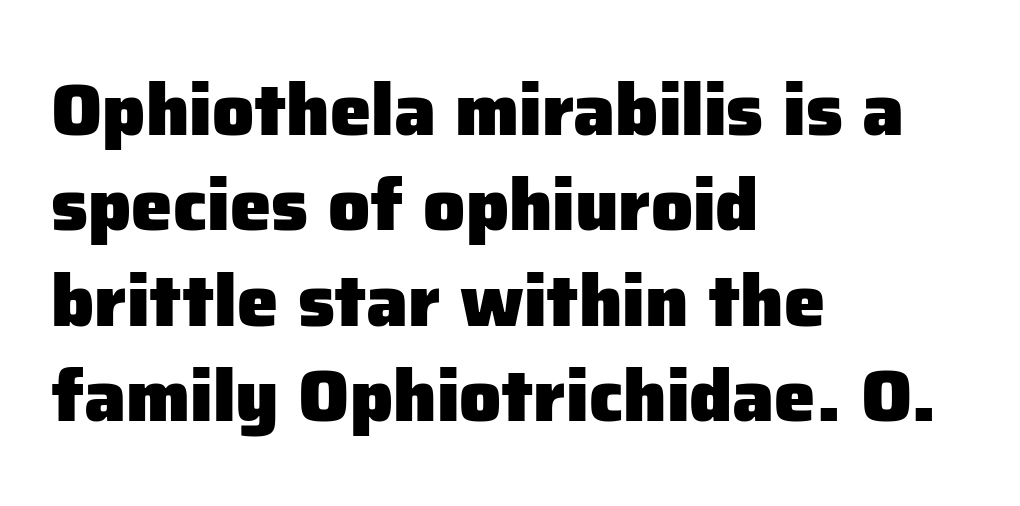
Plenty of ink on the page — the face is bold. These lines were composed using upright roman letters. Line beginnings align vertically; line endings do not. Type without underlining. A typesetter would label this face a sans. Whoever set this chose a conventional vertical rhythm.
